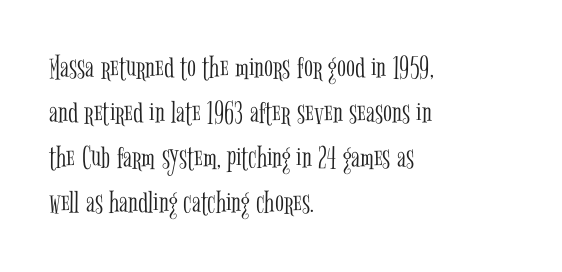
Q: Is the text bold? A: No.
Q: Is the text italic (slanted)? A: No, it is upright.
Q: Is the typeface a serif or a sans-serif typeface? A: Serif.
Q: Is the text underlined? A: No.
Q: How is the paragraph aligned? A: Left-aligned.
Q: Is the spacing between letters normal or unusually wide? A: Normal.
Q: Is the spacing between lines tight, normal or loose? A: Normal.
Q: Width (condensed, normal, or wide)? A: Condensed.
Q: Stroke contrast? A: Low.
Q: x-height? A: Medium.
Q: Monospaced? A: No.
